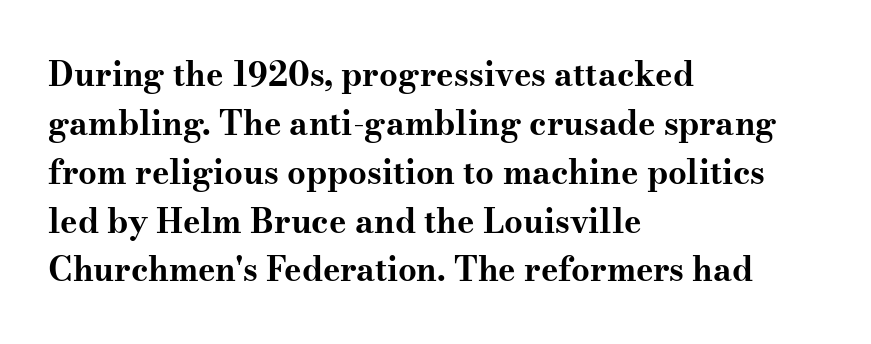
The image shows 33 px bold, wide serif type, upright; set left-aligned, normal line spacing (1.48x), normal letter spacing, not underlined; medium stroke contrast and a small x-height.
